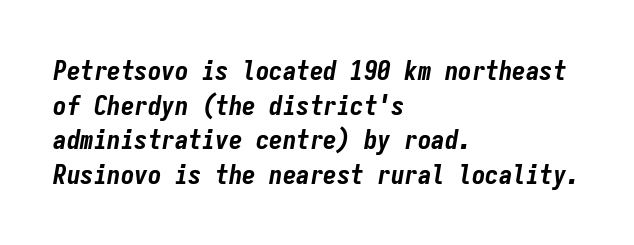
The image shows 27 px bold type, italic (leaning right); set left-aligned, normal line spacing (1.28x), normal letter spacing, not underlined.
